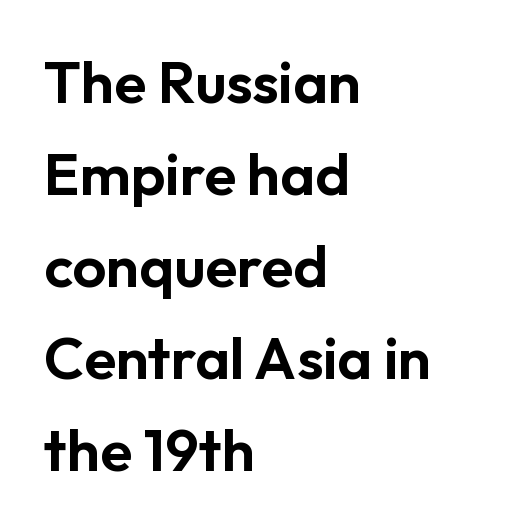
The lettering stays uniformly vertical, giving the passage a roman look. The passage shown stacks its lines at a standard gap. Underlining? Definitely not there. The typesetter chose a ragged-right arrangement here. Here the glyphs are tracked normally, forming tight word shapes. The rendering shows plain stroke endings on the letterforms — a sans-serif design.
